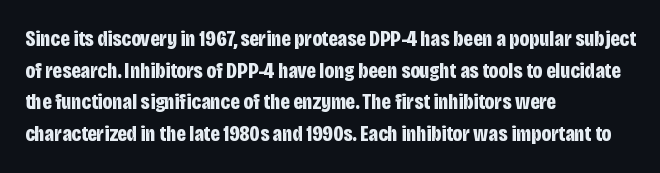
The image shows 22 px bold type, upright; set left-aligned, normal line spacing (1.44x), normal letter spacing, not underlined.
